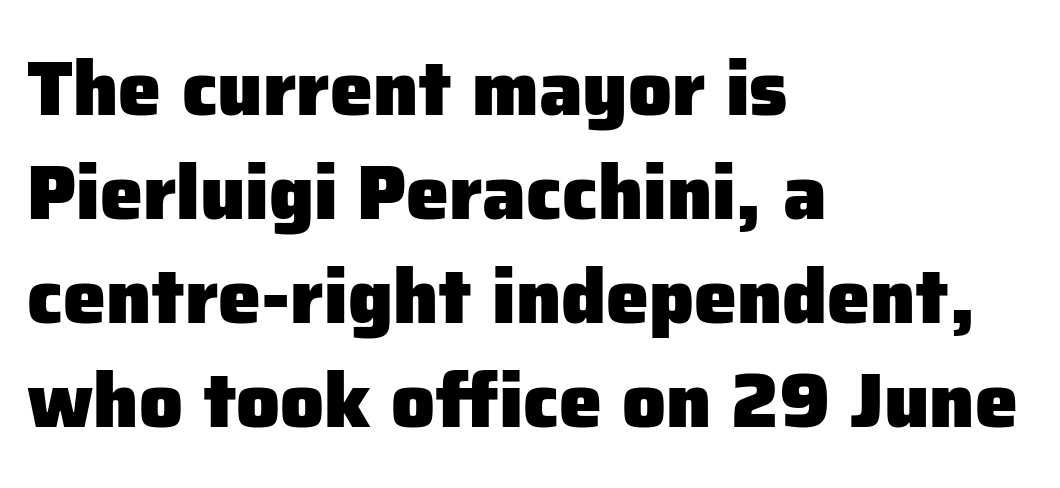
{"serif": "no", "italic": "no", "bold": "yes", "weight": "heavy", "width": "normal", "stroke_contrast": "low", "x_height": "medium", "monospaced": "no", "underline": "no", "align": "left", "line_spacing": "normal", "line_spacing_ratio": 1.35, "letter_spacing": "normal", "letter_spacing_em": 0.0, "glyph_px": 77}
